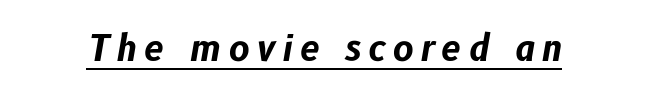
Q: Is the text bold? A: Yes.
Q: Is the text italic (slanted)? A: Yes, it leans right by about 10 degrees.
Q: Is the text underlined? A: Yes.
Q: Is the spacing between letters normal or unusually wide? A: Unusually wide.
Q: Width (condensed, normal, or wide)? A: Normal.
Q: Stroke contrast? A: Low.
Q: x-height? A: Medium.
Q: Monospaced? A: No.
